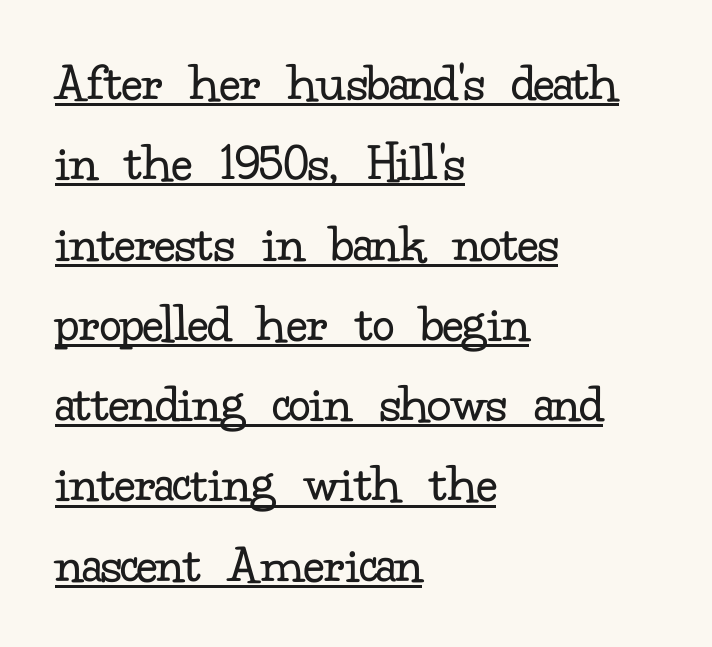
Layout note: lines flush left. The strokes carry an ordinary text weight at most. The type sits square on the baseline with zero lean. Each letter keeps its own natural width here, so spacing adapts to shape. The type family on display is of the serif kind. The tracking reads as untouched default to a designer's eye.
